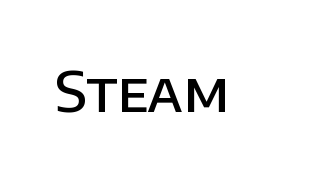
{"serif": "no", "italic": "no", "bold": "semi", "weight": "semibold", "width": "normal", "stroke_contrast": "low", "x_height": "large", "monospaced": "no", "underline": "no", "letter_spacing": "normal", "letter_spacing_em": 0.0, "glyph_px": 55}
